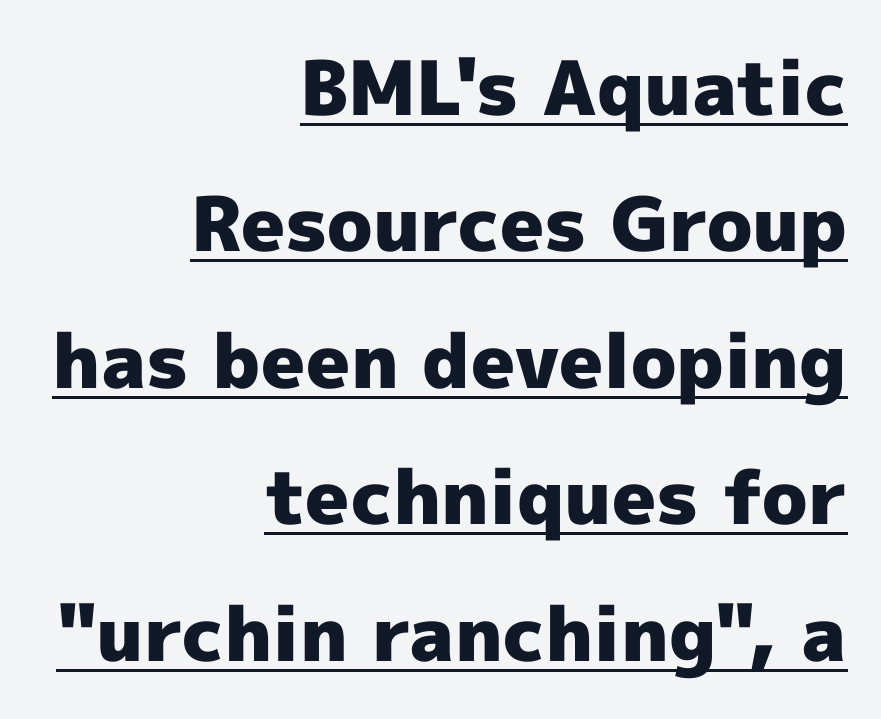
Q: Is the text bold? A: Yes.
Q: Is the text italic (slanted)? A: No, it is upright.
Q: Is the typeface a serif or a sans-serif typeface? A: Sans-serif.
Q: Is the text underlined? A: Yes.
Q: How is the paragraph aligned? A: Right-aligned.
Q: Is the spacing between letters normal or unusually wide? A: Normal.
Q: Width (condensed, normal, or wide)? A: Normal.
Q: x-height? A: Medium.
Q: Monospaced? A: No.
